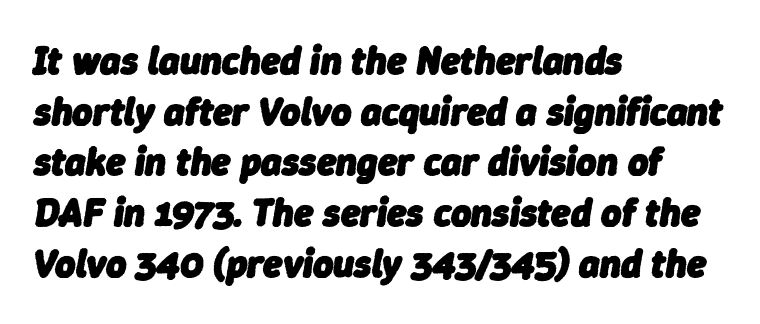
{"italic": "yes", "lean": "right", "slant_degrees": 9, "bold": "yes", "weight": "heavy", "width": "normal", "stroke_contrast": "low", "x_height": "medium", "monospaced": "no", "underline": "no", "align": "left", "line_spacing": "normal", "line_spacing_ratio": 1.3, "letter_spacing": "normal", "letter_spacing_em": 0.0, "glyph_px": 39}
